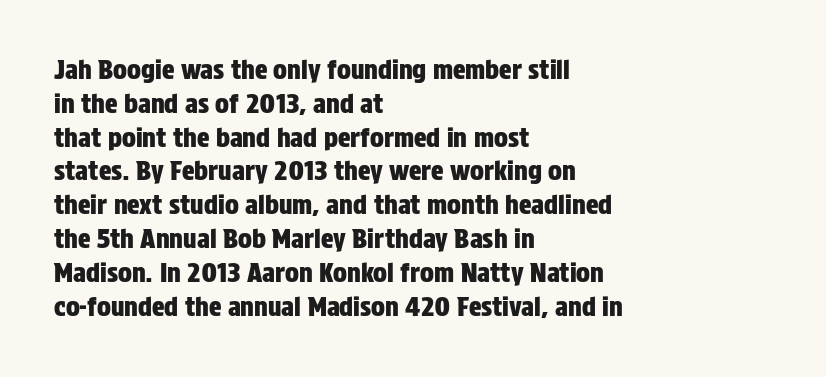
{"italic": "no", "underline": "no", "align": "left", "line_spacing": "normal", "line_spacing_ratio": 1.3, "letter_spacing": "normal", "letter_spacing_em": 0.0, "glyph_px": 26}
